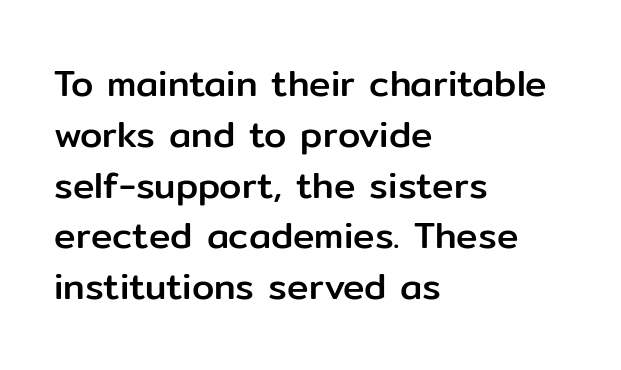
These lines sit exactly where default settings would place them. A typesetter would call this zero additional tracking. The glyphs are unaccompanied by any horizontal stroke below them. You could not count columns in this text — the font is proportionally spaced. Classification — sans serif. Every character sits straight up, as roman type does.
